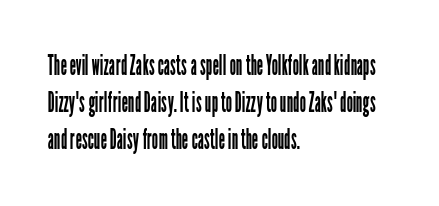
The image shows 28 px regular-weight, condensed sans-serif type, upright; set left-aligned, normal line spacing (1.33x), normal letter spacing, not underlined; low stroke contrast and a medium x-height.
